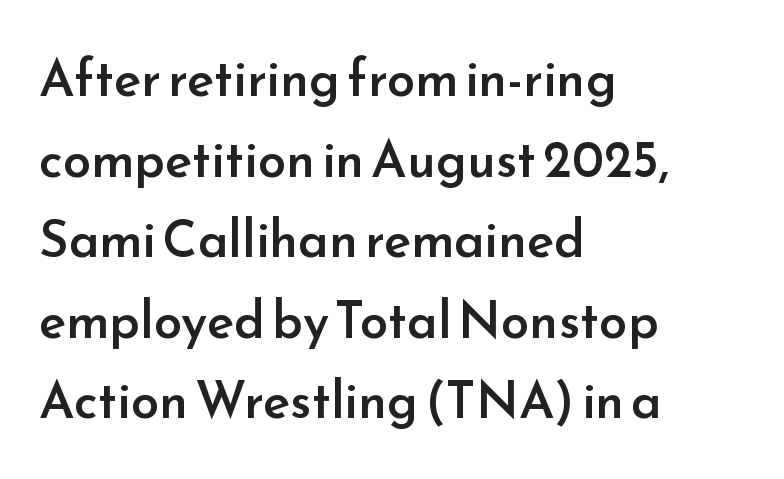
Q: Is the text bold? A: Semi-bold.
Q: Is the text italic (slanted)? A: No, it is upright.
Q: Is the typeface a serif or a sans-serif typeface? A: Sans-serif.
Q: Is the text underlined? A: No.
Q: How is the paragraph aligned? A: Left-aligned.
Q: Is the spacing between letters normal or unusually wide? A: Normal.
Q: Is the spacing between lines tight, normal or loose? A: Normal.
Q: Width (condensed, normal, or wide)? A: Normal.
Q: Stroke contrast? A: Low.
Q: x-height? A: Small.
Q: Monospaced? A: No.
